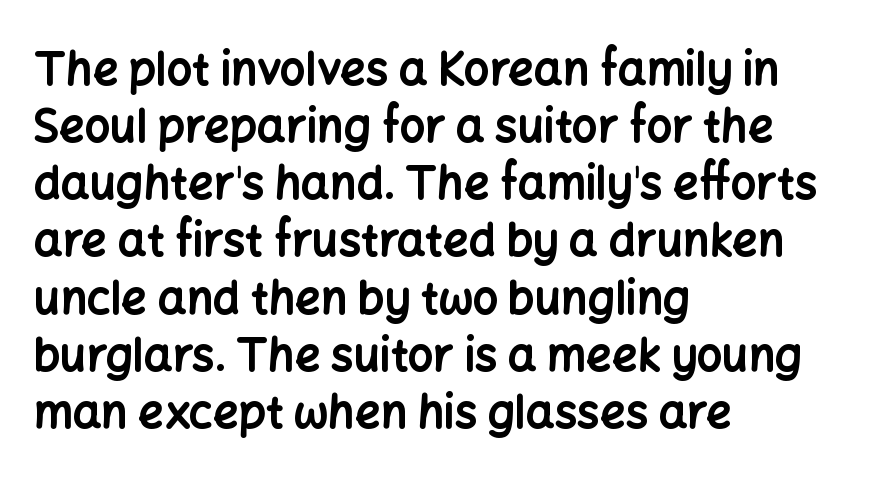
Each row of text sits above clean, open space. What weight is shown? A full bold with thick strokes. Typographically, this falls in the sans-serif category. Do the characters align in a grid? No, the font is proportional.
